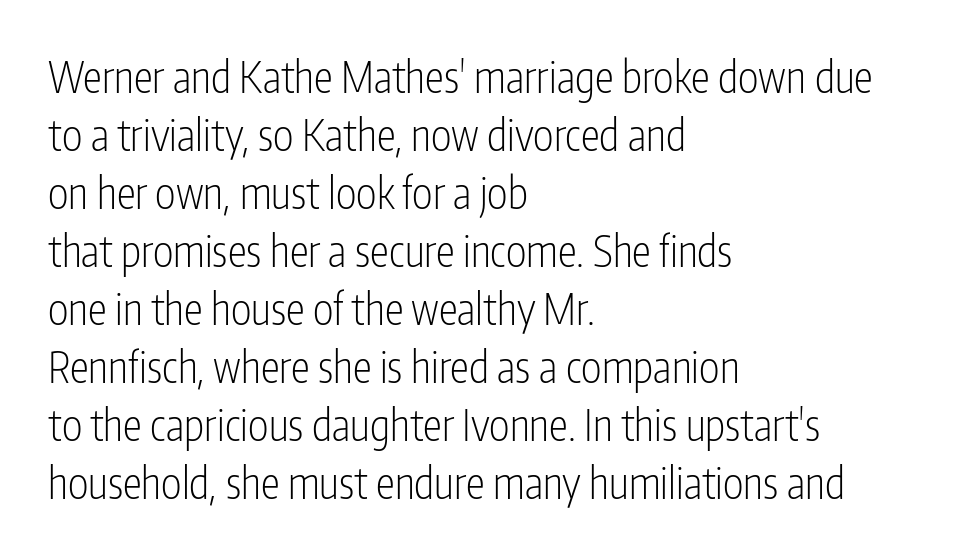
The image shows 43 px light, condensed sans-serif type, upright; set left-aligned, normal line spacing (1.35x), normal letter spacing, not underlined; low stroke contrast and a medium x-height.
